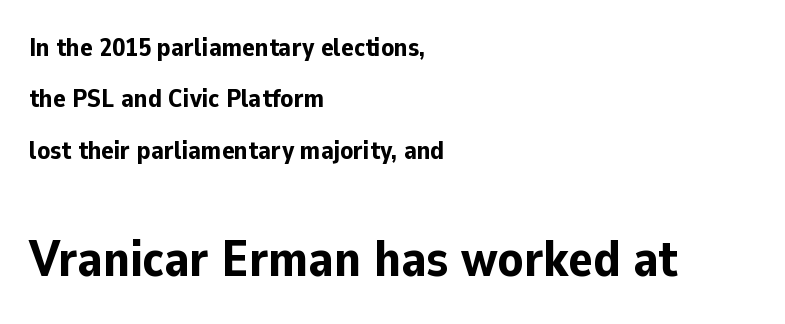
Q: Is the text bold? A: Yes.
Q: Is the text italic (slanted)? A: No, it is upright.
Q: Is the typeface a serif or a sans-serif typeface? A: Sans-serif.
Q: Is the text underlined? A: No.
Q: How is the paragraph aligned? A: Left-aligned.
Q: Is the spacing between letters normal or unusually wide? A: Normal.
Q: Is the spacing between lines tight, normal or loose? A: Loose.
Q: Which block of text is set in a larger size, the first (top) or the second (bottom)? A: The second (bottom) one.
Q: Width (condensed, normal, or wide)? A: Normal.
Q: Stroke contrast? A: Low.
Q: x-height? A: Medium.
Q: Monospaced? A: No.
